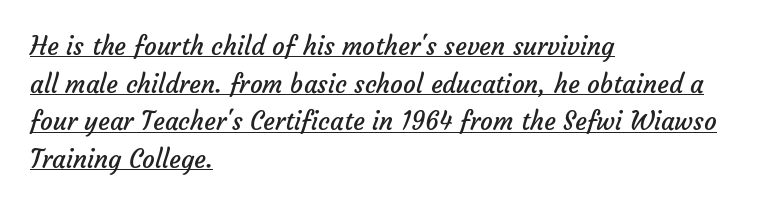
{"bold": "no", "underline": "yes", "align": "left", "line_spacing": "normal", "line_spacing_ratio": 1.51, "letter_spacing": "normal", "letter_spacing_em": 0.0, "glyph_px": 25}
